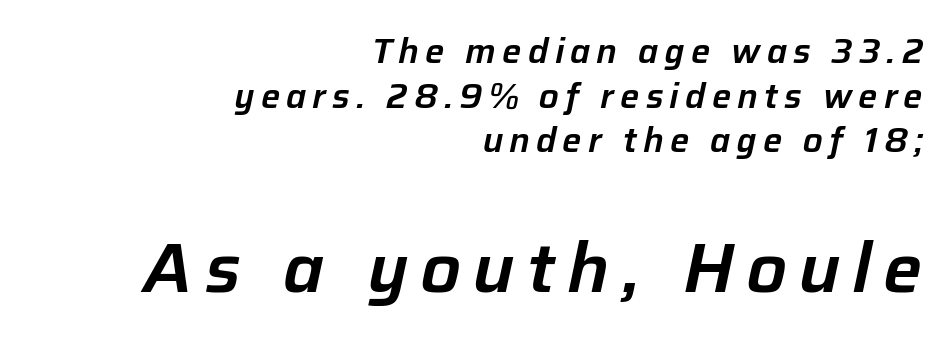
Q: Is the text italic (slanted)? A: Yes, it leans right by about 12 degrees.
Q: Is the text underlined? A: No.
Q: How is the paragraph aligned? A: Right-aligned.
Q: Is the spacing between lines tight, normal or loose? A: Normal.
Q: Which block of text is set in a larger size, the first (top) or the second (bottom)? A: The second (bottom) one.
Q: Width (condensed, normal, or wide)? A: Normal.
Q: Stroke contrast? A: Low.
Q: x-height? A: Medium.
Q: Monospaced? A: No.
